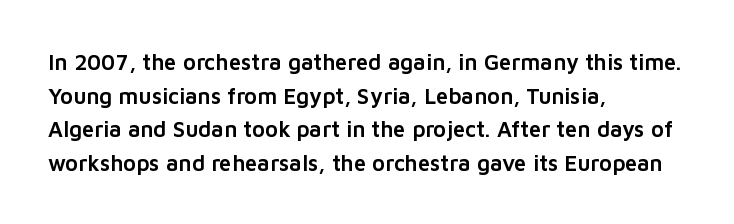
Q: Is the text italic (slanted)? A: No, it is upright.
Q: Is the text underlined? A: No.
Q: How is the paragraph aligned? A: Left-aligned.
Q: Is the spacing between letters normal or unusually wide? A: Normal.
Q: Is the spacing between lines tight, normal or loose? A: Normal.
